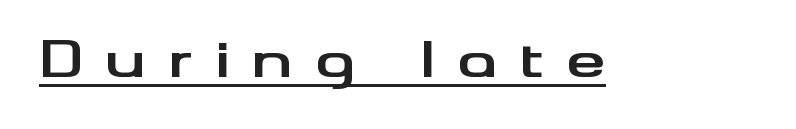
The image shows 50 px bold, wide sans-serif type, upright; set unusually wide letter spacing (+0.44 em), underlined; medium stroke contrast and a small x-height.
